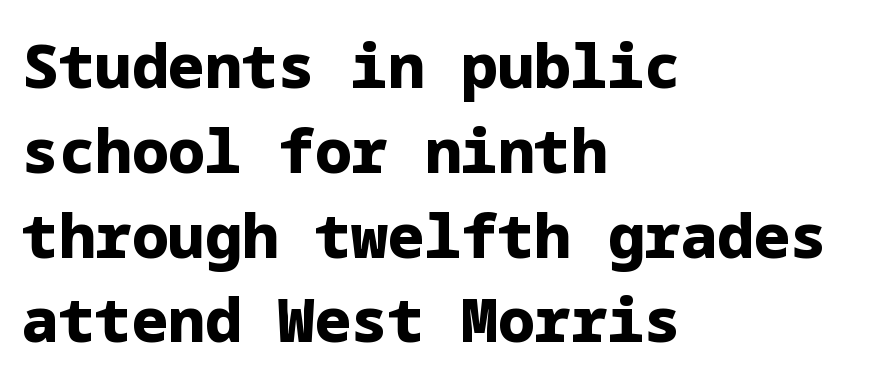
{"serif": "no", "italic": "no", "bold": "yes", "weight": "heavy", "width": "normal", "stroke_contrast": "low", "x_height": "medium", "underline": "no", "align": "left", "line_spacing": "normal", "line_spacing_ratio": 1.39, "letter_spacing": "normal", "letter_spacing_em": 0.0, "glyph_px": 61}
